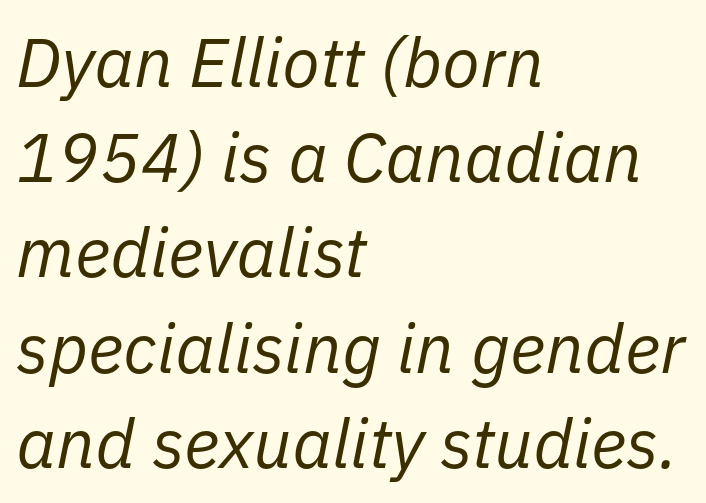
The image shows 69 px regular-weight type, italic (leaning right); set left-aligned, normal line spacing (1.38x), normal letter spacing, not underlined; low stroke contrast and a medium x-height.
